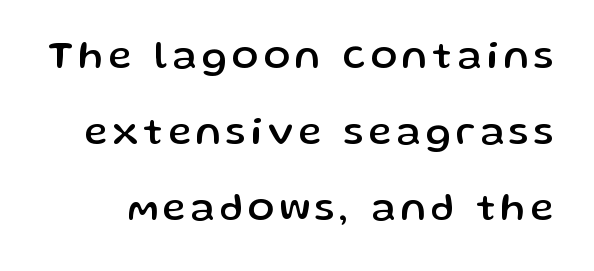
{"serif": "no", "italic": "no", "width": "normal", "stroke_contrast": "low", "x_height": "medium", "monospaced": "no", "underline": "no", "line_spacing": "loose", "line_spacing_ratio": 1.95, "glyph_px": 39}
